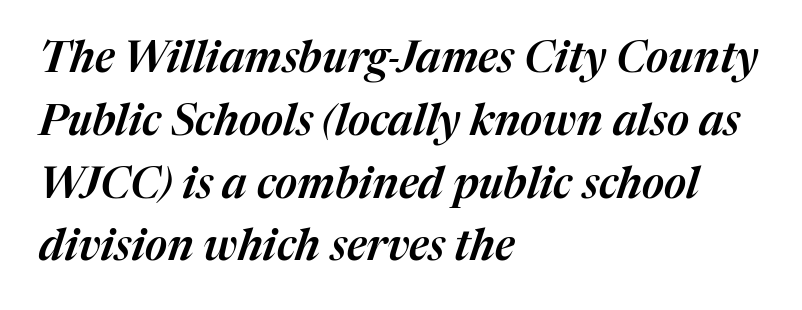
Q: Is the text italic (slanted)? A: Yes, it leans right by about 17 degrees.
Q: Is the text underlined? A: No.
Q: How is the paragraph aligned? A: Left-aligned.
Q: Is the spacing between letters normal or unusually wide? A: Normal.
Q: Is the spacing between lines tight, normal or loose? A: Normal.
Q: Width (condensed, normal, or wide)? A: Normal.
Q: Stroke contrast? A: Medium.
Q: x-height? A: Medium.
Q: Monospaced? A: No.
